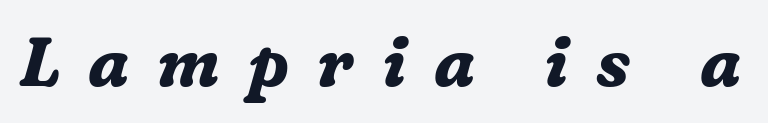
{"serif": "yes", "italic": "yes", "lean": "right", "slant_degrees": 16, "bold": "yes", "weight": "bold", "width": "normal", "stroke_contrast": "medium", "x_height": "medium", "monospaced": "no", "underline": "no", "letter_spacing": "wide", "letter_spacing_em": 0.41, "glyph_px": 68}
